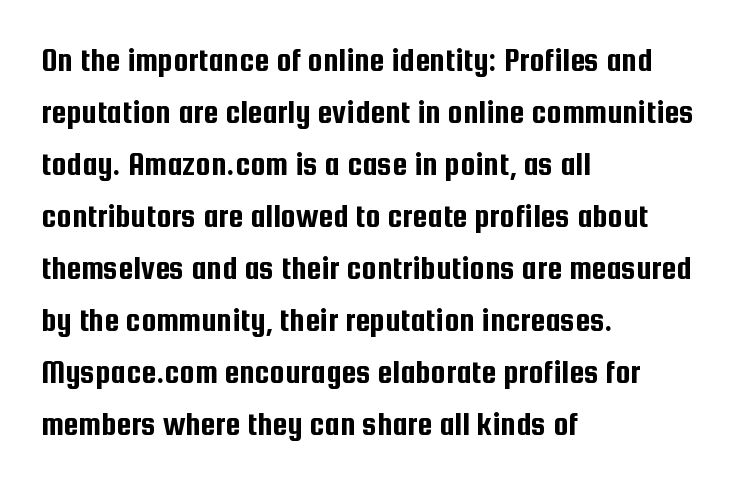
{"serif": "no", "italic": "no", "width": "condensed", "stroke_contrast": "low", "x_height": "medium", "monospaced": "no", "underline": "no", "align": "left", "line_spacing": "normal", "line_spacing_ratio": 1.53, "letter_spacing": "normal", "letter_spacing_em": 0.0, "glyph_px": 34}
